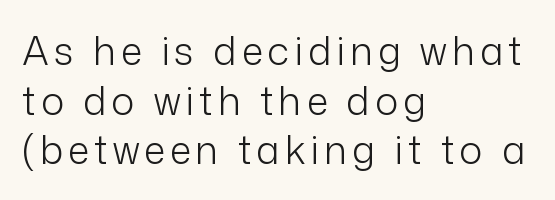
Q: Is the text bold? A: No.
Q: Is the text italic (slanted)? A: No, it is upright.
Q: Is the typeface a serif or a sans-serif typeface? A: Sans-serif.
Q: Is the text underlined? A: No.
Q: How is the paragraph aligned? A: Left-aligned.
Q: Is the spacing between lines tight, normal or loose? A: Normal.
Q: Width (condensed, normal, or wide)? A: Normal.
Q: Stroke contrast? A: Low.
Q: x-height? A: Medium.
Q: Monospaced? A: No.
